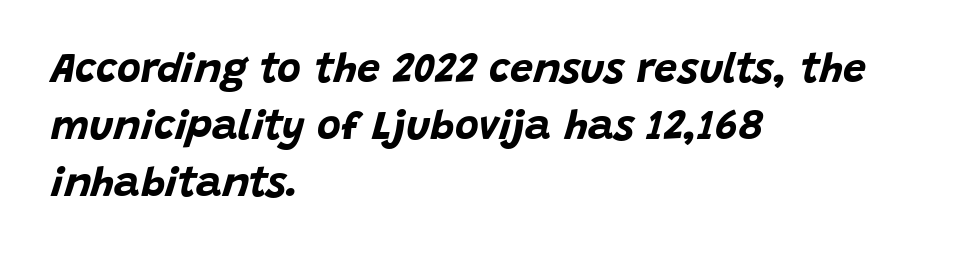
The image shows 41 px bold type, italic (leaning right); set left-aligned, normal line spacing (1.39x), normal letter spacing, not underlined; low stroke contrast and a large x-height.
